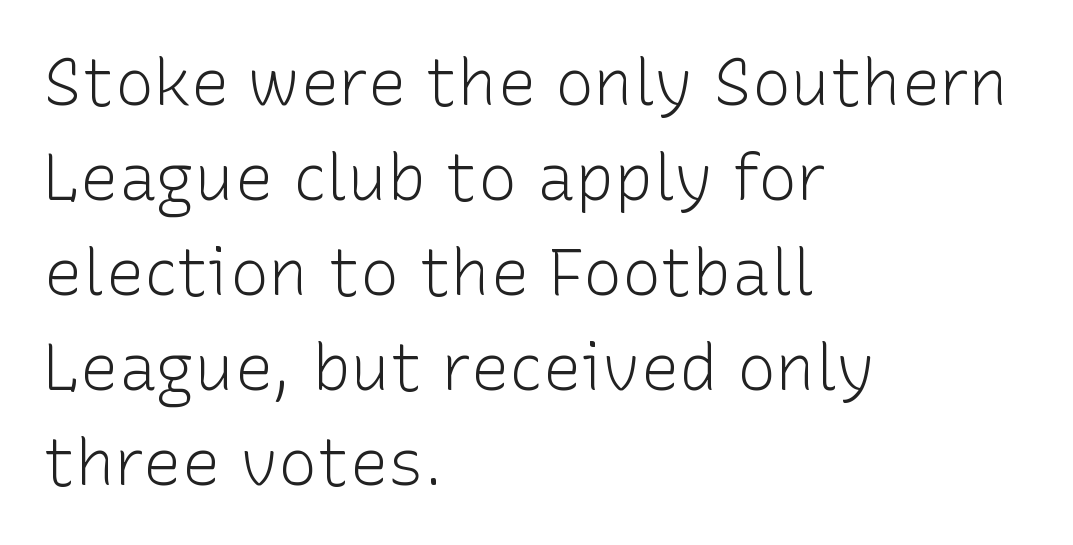
{"serif": "no", "italic": "no", "bold": "no", "weight": "light", "width": "normal", "stroke_contrast": "low", "x_height": "medium", "monospaced": "no", "underline": "no", "align": "left", "line_spacing": "normal", "line_spacing_ratio": 1.46, "letter_spacing": "normal", "letter_spacing_em": 0.0, "glyph_px": 65}
